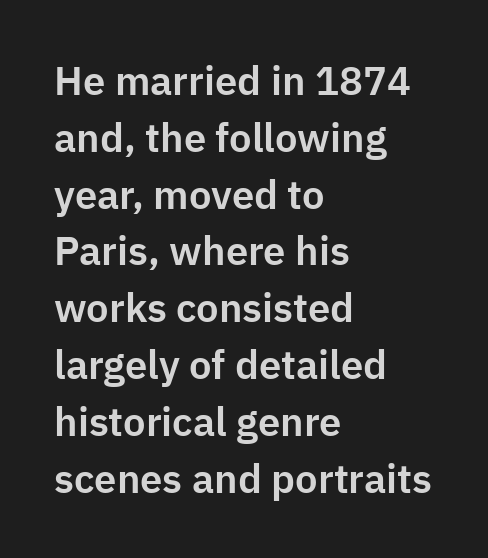
In terms of posture, this sample is upright. You could call the tracking neutral — neither tight nor loose. The typesetter chose a ragged-right arrangement here. Descenders hang freely into open space.
